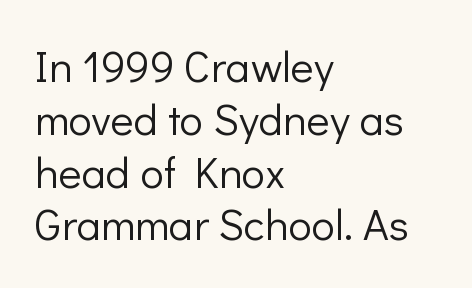
Q: Is the text bold? A: No.
Q: Is the text italic (slanted)? A: No, it is upright.
Q: Is the typeface a serif or a sans-serif typeface? A: Sans-serif.
Q: Is the text underlined? A: No.
Q: How is the paragraph aligned? A: Left-aligned.
Q: Is the spacing between letters normal or unusually wide? A: Normal.
Q: Width (condensed, normal, or wide)? A: Normal.
Q: Stroke contrast? A: Low.
Q: x-height? A: Medium.
Q: Monospaced? A: No.
